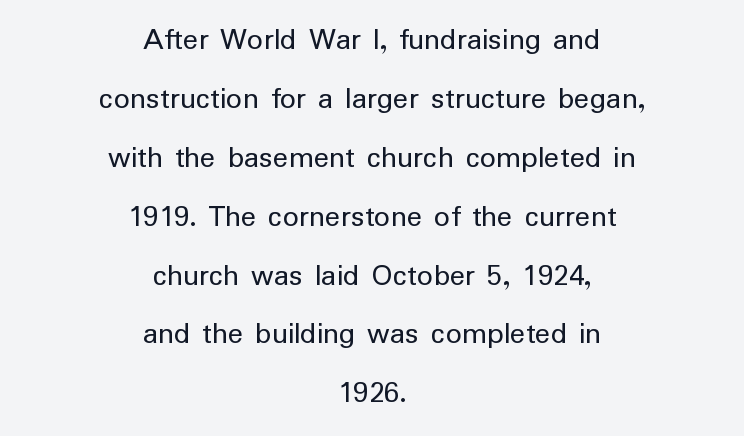
The image shows 32 px regular-weight sans-serif type, upright; set centered, line spacing 1.84x, normal letter spacing, not underlined; low stroke contrast and a medium x-height.
